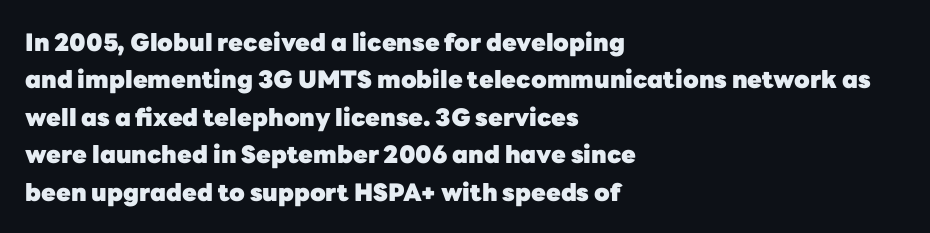
The image shows 24 px bold type, upright; set left-aligned, normal line spacing (1.56x), normal letter spacing, not underlined.
